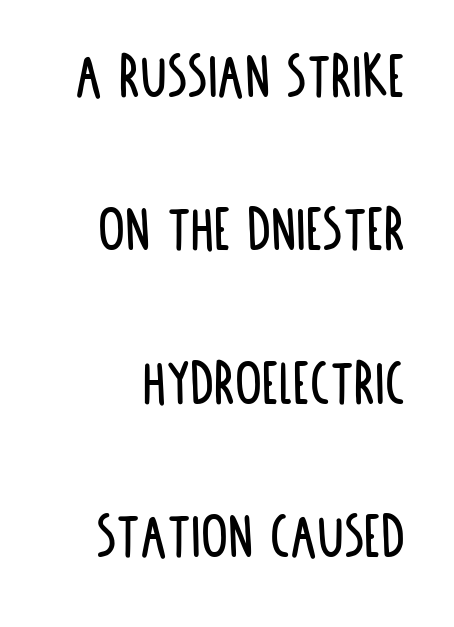
{"serif": "no", "italic": "no", "width": "condensed", "stroke_contrast": "low", "x_height": "large", "monospaced": "no", "underline": "no", "line_spacing": "loose", "line_spacing_ratio": 2.29, "letter_spacing": "normal", "letter_spacing_em": 0.0, "glyph_px": 67}
